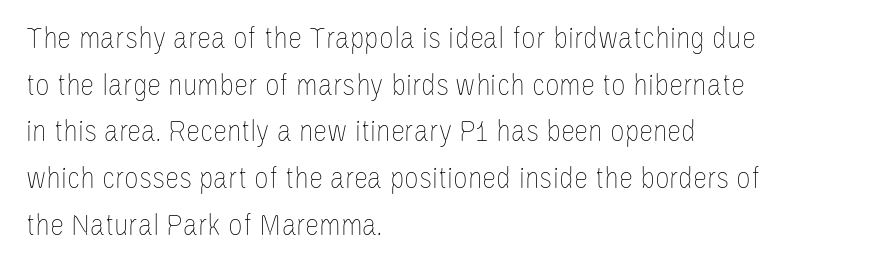
The specimen reads as upright at a glance. Tracking value appears to be zero — textbook default spacing. The block of text has a typical density, with ordinary space between rows. A light-to-regular cut is what we see here. All the whitespace from short lines collects on the right. This sample has the flowing, uneven cadence of proportional lettering.
